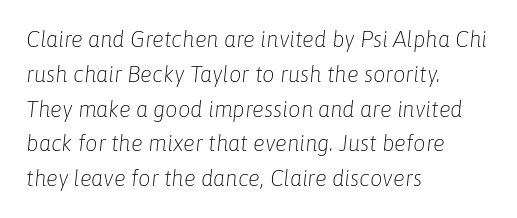
This rendering features lettering with no underline. The strokes are not fattened; the text isn't bold. The lines are quadded left. Reading down the column, the eye jumps a familiar distance to each next line. The letters are slanted; this is an italic face. These lines keep a tight, regular rhythm from letter to letter.
